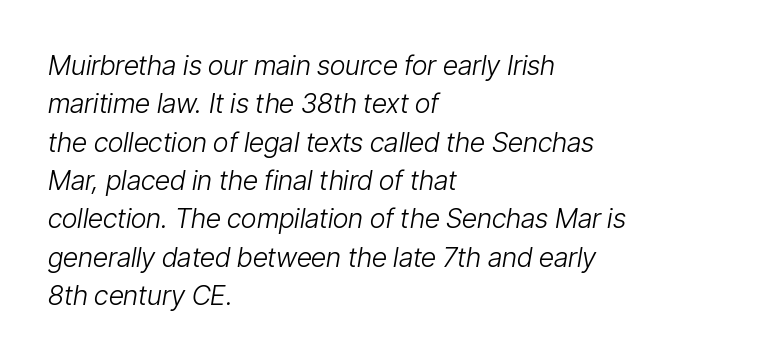
{"italic": "yes", "lean": "right", "slant_degrees": 9, "bold": "no", "underline": "no", "align": "left", "line_spacing": "normal", "line_spacing_ratio": 1.42, "letter_spacing": "normal", "letter_spacing_em": 0.0, "glyph_px": 27}
